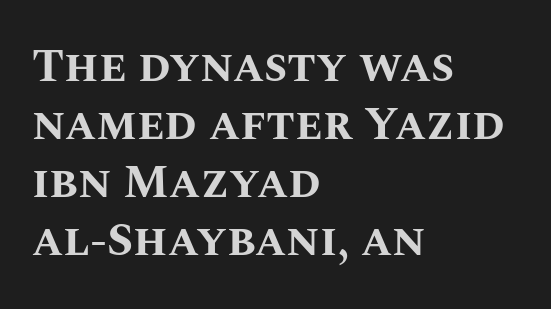
Inter-character spacing is left at the font's built-in metrics. The lettering holds an erect, upright posture throughout. You'd pick this weight for a headline — it's a proper bold. Type without underlining. Each new line begins a customary step beneath the previous one.
